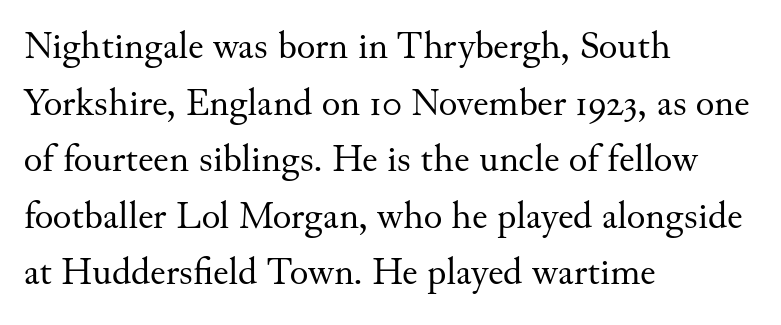
{"serif": "yes", "italic": "no", "bold": "no", "weight": "regular", "width": "normal", "stroke_contrast": "medium", "x_height": "small", "monospaced": "no", "underline": "no", "align": "left", "line_spacing": "normal", "line_spacing_ratio": 1.45, "letter_spacing": "normal", "letter_spacing_em": 0.0, "glyph_px": 39}
